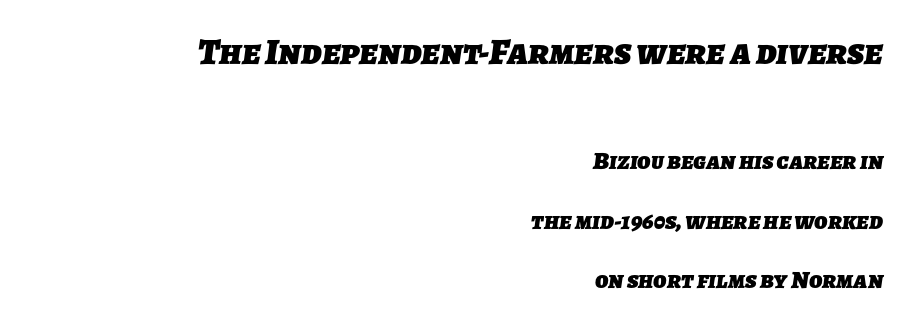
The image shows 37 px heavy sans-serif type; set right-aligned, loose line spacing (2.37x), normal letter spacing, not underlined; the first (top) block is 1.48x larger; low stroke contrast and a medium x-height.
